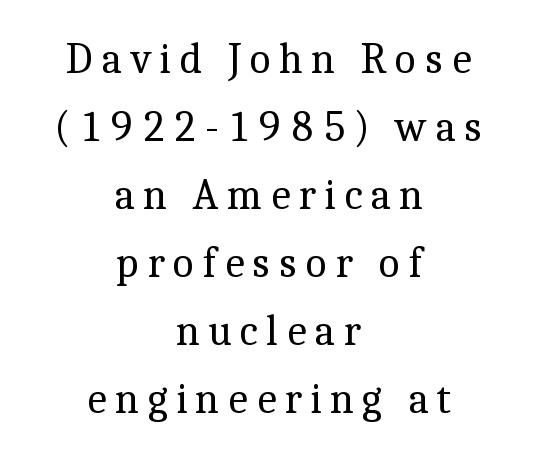
{"serif": "yes", "italic": "no", "bold": "no", "weight": "regular", "width": "normal", "x_height": "medium", "monospaced": "no", "underline": "no", "align": "center", "line_spacing": "normal", "line_spacing_ratio": 1.58, "glyph_px": 43}
